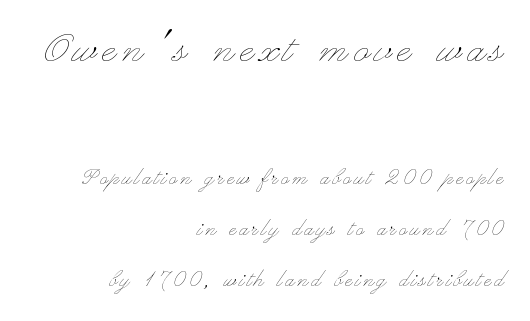
Q: Is the text bold? A: No.
Q: Is the text italic (slanted)? A: Yes.
Q: Is the text underlined? A: No.
Q: How is the paragraph aligned? A: Right-aligned.
Q: Is the spacing between lines tight, normal or loose? A: Loose.
Q: Which block of text is set in a larger size, the first (top) or the second (bottom)? A: The first (top) one.
Q: Width (condensed, normal, or wide)? A: Wide.
Q: Stroke contrast? A: Low.
Q: x-height? A: Small.
Q: Monospaced? A: No.
